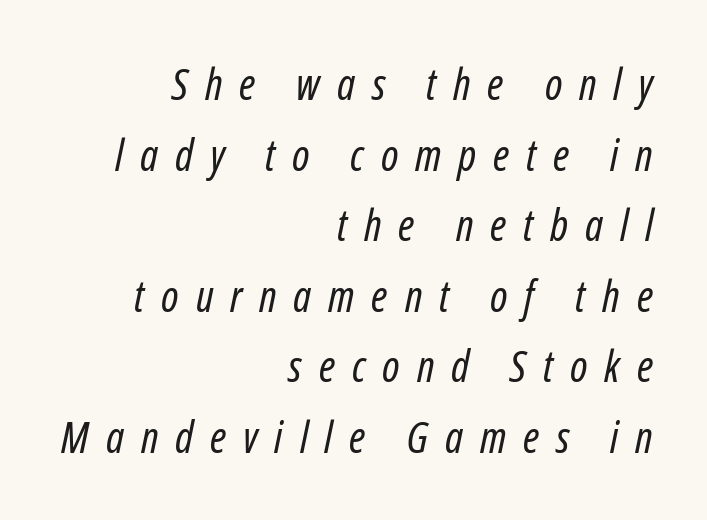
{"italic": "yes", "lean": "right", "slant_degrees": 12, "bold": "no", "weight": "regular", "width": "condensed", "stroke_contrast": "low", "x_height": "medium", "monospaced": "no", "underline": "no", "align": "right", "line_spacing": "normal", "line_spacing_ratio": 1.64, "letter_spacing": "wide", "letter_spacing_em": 0.39, "glyph_px": 43}
